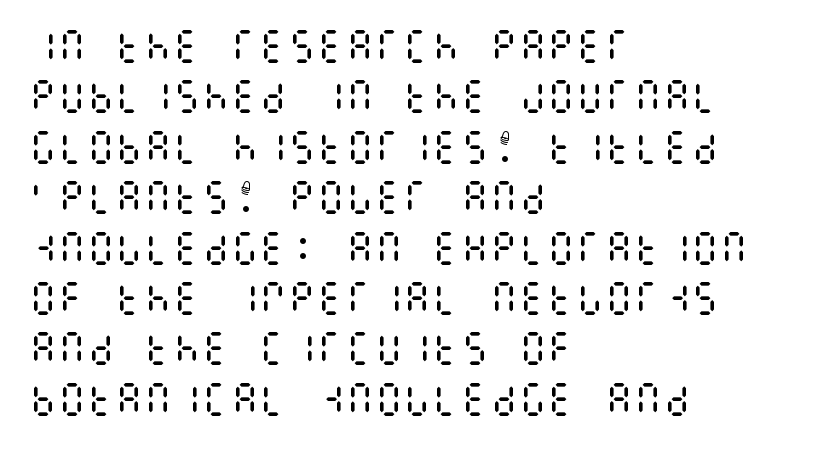
The image shows 36 px regular-weight, condensed type, upright; set left-aligned, normal line spacing (1.4x), normal letter spacing, not underlined; medium stroke contrast and a large x-height.
